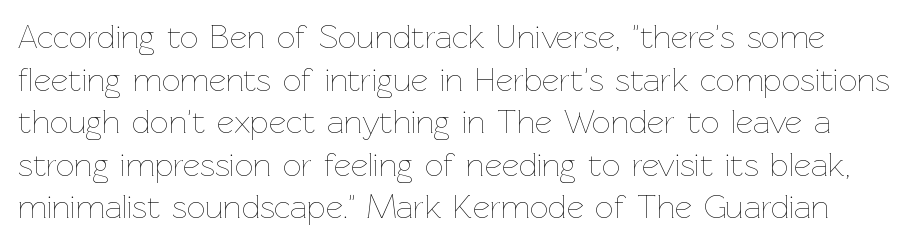
{"italic": "no", "bold": "no", "weight": "thin", "width": "normal", "stroke_contrast": "low", "x_height": "medium", "monospaced": "no", "underline": "no", "line_spacing": "normal", "line_spacing_ratio": 1.29, "letter_spacing": "normal", "letter_spacing_em": 0.0, "glyph_px": 33}
